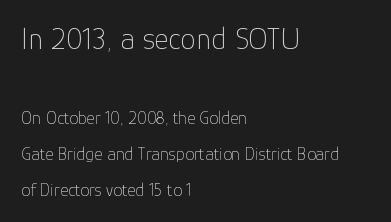
Do the characters align in a grid? No, the font is proportional. There is no visible air inserted between adjacent glyphs. This reads as an unemphasized weight, regular at the heaviest. No italicization has been applied; the sample stays upright.
